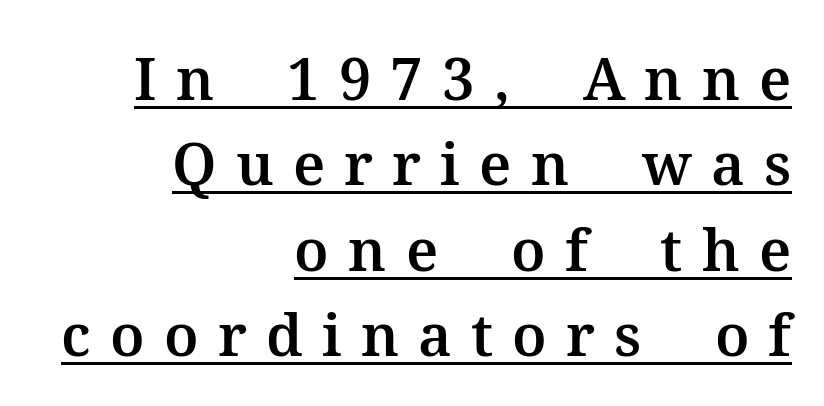
The rendering anchors every line to the right-hand side. The rendering inserts visible extra space after every character. A typographer would call this underscored text. The text was rendered using a seriffed face with decorative stroke endings. Each new line begins a customary step beneath the previous one. The letters stand upright; this is a roman face.
